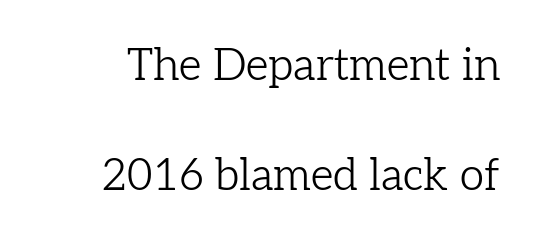
{"serif": "yes", "italic": "no", "bold": "no", "weight": "light", "width": "normal", "stroke_contrast": "low", "x_height": "medium", "monospaced": "no", "underline": "no", "line_spacing": "loose", "line_spacing_ratio": 2.5, "letter_spacing": "normal", "letter_spacing_em": 0.0, "glyph_px": 44}
